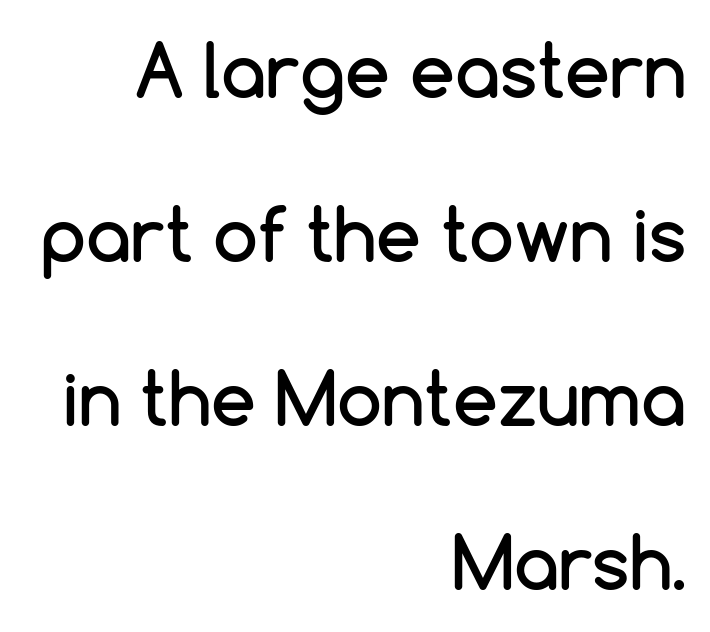
The image shows 72 px sans-serif type, upright; set right-aligned, loose line spacing (2.28x), normal letter spacing, not underlined; low stroke contrast and a medium x-height.
